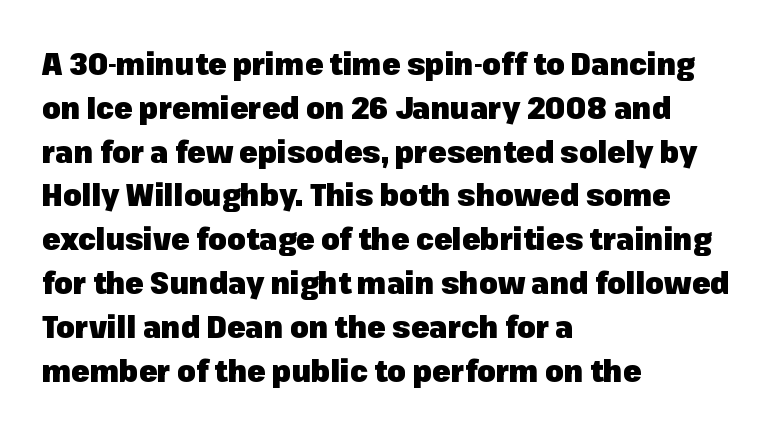
The text block is weighted toward the left margin, trailing off unevenly rightward. The letters carry no serifs — their stems end cleanly without finishing strokes. Horizontal bands of white between lines are of average thickness. Spacing verdict: proportional, widths tailored to each character. The typography opts for an upright posture over an oblique one.
